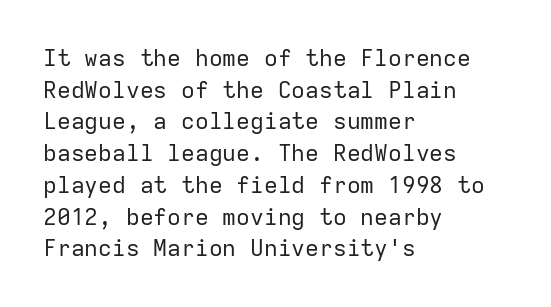
Q: Is the text bold? A: No.
Q: Is the text italic (slanted)? A: No, it is upright.
Q: Is the text underlined? A: No.
Q: How is the paragraph aligned? A: Left-aligned.
Q: Is the spacing between letters normal or unusually wide? A: Normal.
Q: Is the spacing between lines tight, normal or loose? A: Normal.
